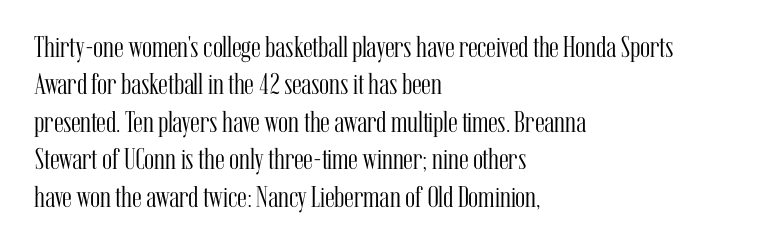
Q: Is the text bold? A: No.
Q: Is the text italic (slanted)? A: No, it is upright.
Q: Is the typeface a serif or a sans-serif typeface? A: Serif.
Q: Is the text underlined? A: No.
Q: How is the paragraph aligned? A: Left-aligned.
Q: Is the spacing between letters normal or unusually wide? A: Normal.
Q: Is the spacing between lines tight, normal or loose? A: Normal.
Q: Width (condensed, normal, or wide)? A: Condensed.
Q: Stroke contrast? A: Medium.
Q: x-height? A: Medium.
Q: Monospaced? A: No.
